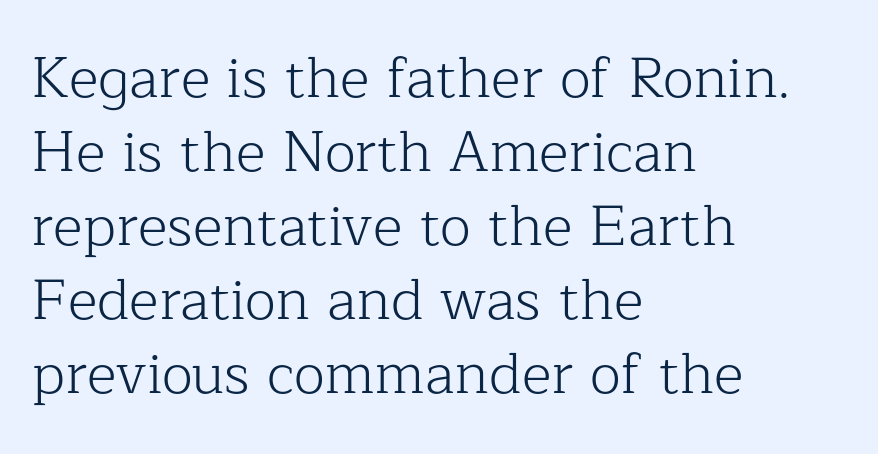
{"serif": "yes", "italic": "no", "bold": "no", "weight": "light", "width": "normal", "stroke_contrast": "low", "x_height": "medium", "monospaced": "no", "underline": "no", "align": "left", "line_spacing": "normal", "line_spacing_ratio": 1.3, "letter_spacing": "normal", "letter_spacing_em": 0.0, "glyph_px": 57}
